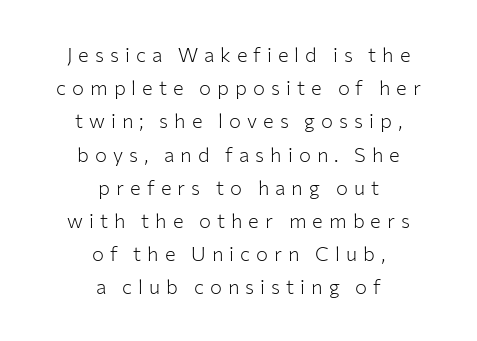
{"italic": "no", "bold": "no", "underline": "no", "align": "center", "line_spacing": "normal", "line_spacing_ratio": 1.66, "letter_spacing": "wide", "letter_spacing_em": 0.3, "glyph_px": 20}
